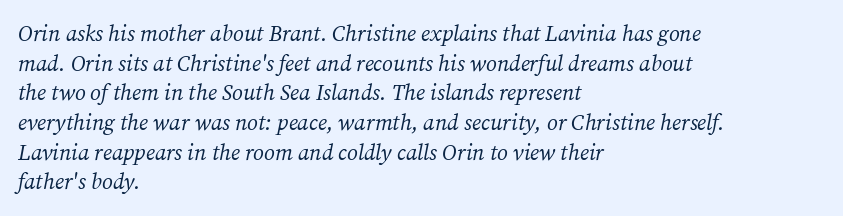
The image shows 22 px text type, italic (leaning right); set left-aligned, normal line spacing (1.35x), normal letter spacing, not underlined.
